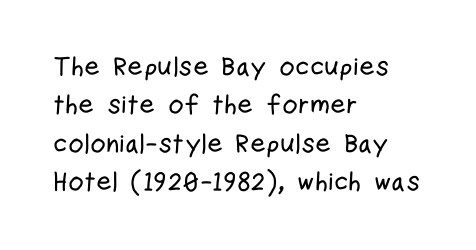
Compared with typical paragraphs, the rows here are spaced about the same. Posture: straight, roman, zero tilt. Inter-character spacing is left at the font's built-in metrics. The space beneath each line is pristine and unruled. The compositor pushed each line to the left boundary.
